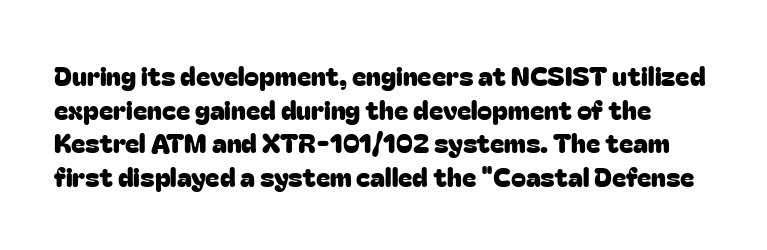
Q: Is the text italic (slanted)? A: No, it is upright.
Q: Is the text underlined? A: No.
Q: Is the spacing between letters normal or unusually wide? A: Normal.
Q: Is the spacing between lines tight, normal or loose? A: Normal.
